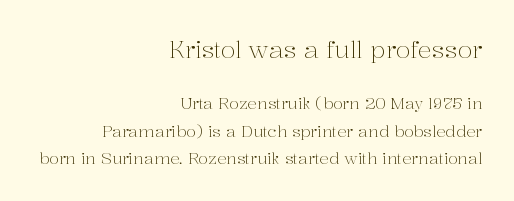
The image shows 24 px text type, upright; set right-aligned, line spacing 1.71x, normal letter spacing, not underlined; the first (top) block is 1.5x larger.
